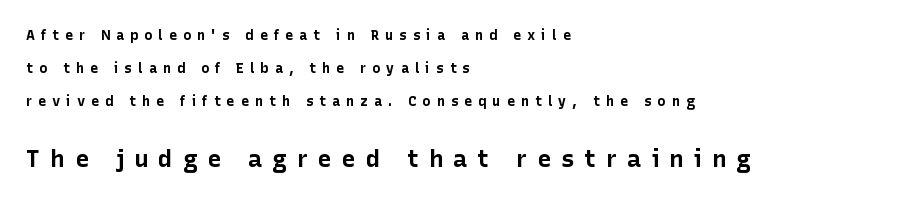
Q: Is the text bold? A: Yes.
Q: Is the text italic (slanted)? A: No, it is upright.
Q: Is the text underlined? A: No.
Q: How is the paragraph aligned? A: Left-aligned.
Q: Is the spacing between letters normal or unusually wide? A: Unusually wide.
Q: Is the spacing between lines tight, normal or loose? A: Loose.
Q: Which block of text is set in a larger size, the first (top) or the second (bottom)? A: The second (bottom) one.
